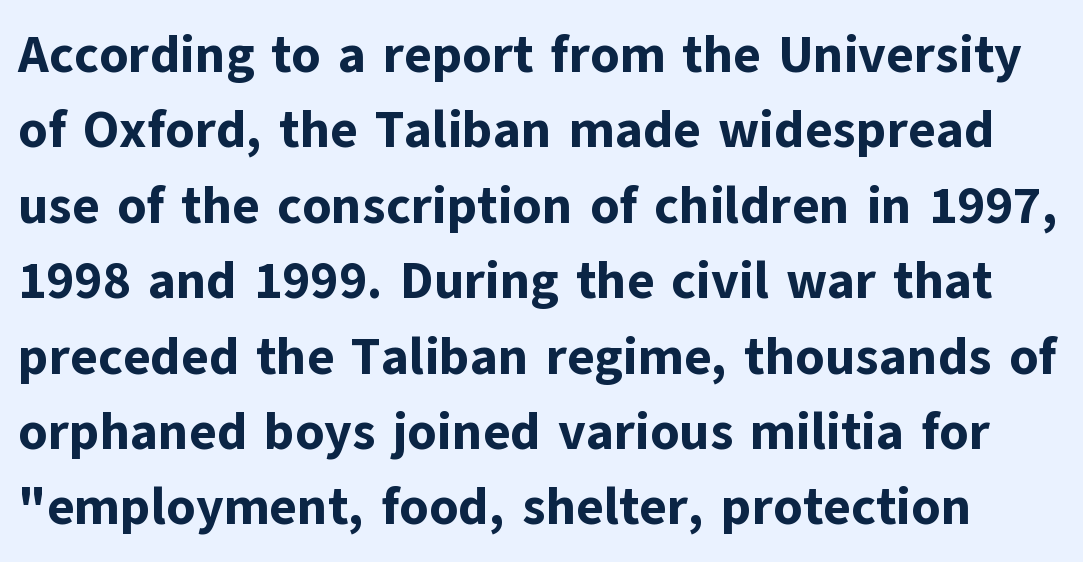
The lettering stays uniformly vertical, giving the passage a roman look. These lines keep a tight, regular rhythm from letter to letter. Are there feet on the stems? There aren't — it's a sans. Spacing verdict: proportional, widths tailored to each character. Type without underlining. The vertical gap from one line to the next is medium.
